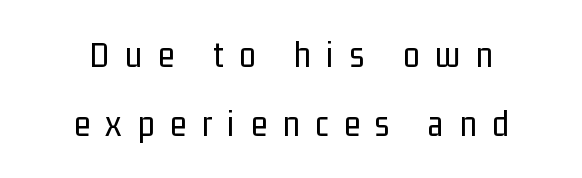
{"serif": "no", "italic": "no", "bold": "no", "weight": "regular", "width": "condensed", "stroke_contrast": "low", "x_height": "medium", "monospaced": "no", "underline": "no", "align": "center", "line_spacing_ratio": 1.86, "letter_spacing": "wide", "letter_spacing_em": 0.43, "glyph_px": 37}
